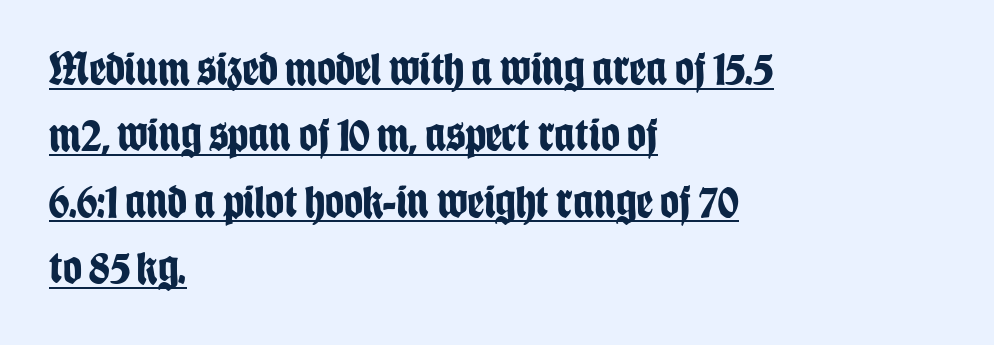
Q: Is the text bold? A: Yes.
Q: Is the text italic (slanted)? A: No, it is upright.
Q: Is the typeface a serif or a sans-serif typeface? A: Sans-serif.
Q: Is the text underlined? A: Yes.
Q: How is the paragraph aligned? A: Left-aligned.
Q: Is the spacing between letters normal or unusually wide? A: Normal.
Q: Is the spacing between lines tight, normal or loose? A: Normal.
Q: Width (condensed, normal, or wide)? A: Condensed.
Q: Stroke contrast? A: Low.
Q: x-height? A: Large.
Q: Monospaced? A: No.
